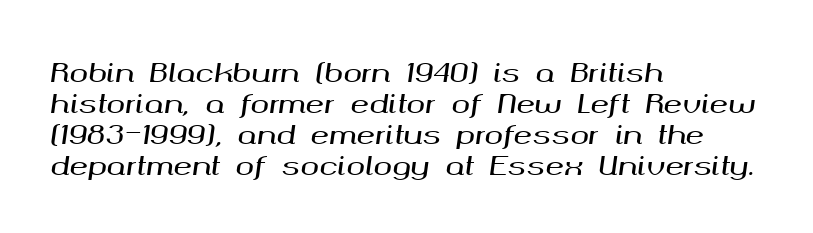
Q: Is the text italic (slanted)? A: Yes, it leans right by about 8 degrees.
Q: Is the text underlined? A: No.
Q: How is the paragraph aligned? A: Left-aligned.
Q: Is the spacing between letters normal or unusually wide? A: Normal.
